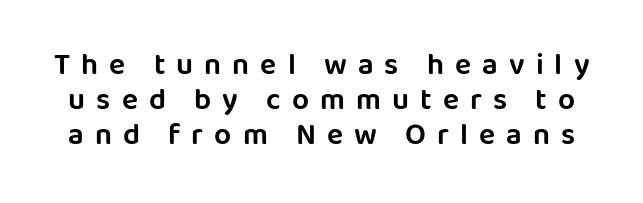
Q: Is the text italic (slanted)? A: No, it is upright.
Q: Is the typeface a serif or a sans-serif typeface? A: Sans-serif.
Q: Is the text underlined? A: No.
Q: Is the spacing between letters normal or unusually wide? A: Unusually wide.
Q: Width (condensed, normal, or wide)? A: Normal.
Q: Stroke contrast? A: Low.
Q: x-height? A: Large.
Q: Monospaced? A: No.
